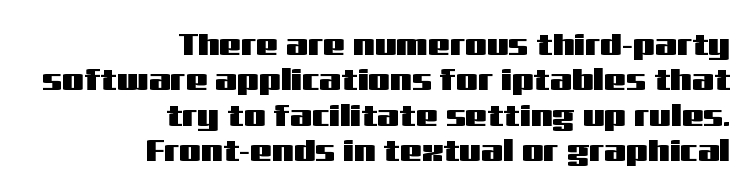
The image shows 31 px wide sans-serif type, upright; set right-aligned, tight line spacing (1.14x), normal letter spacing, not underlined; medium stroke contrast and a medium x-height.
